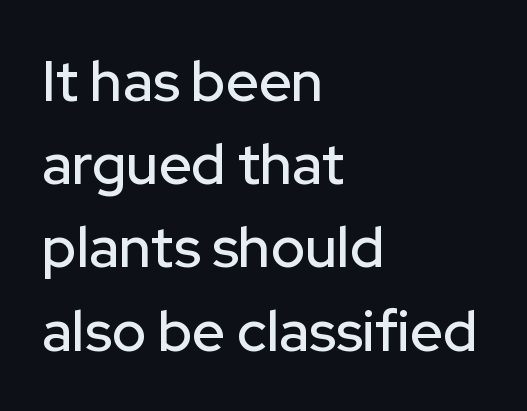
Regarding serifs, this sample does without them. Compared with typical paragraphs, the rows here are spaced about the same. Nobody drew a line under any word here. Horizontal alignment here is leftward, the default for most running prose. Spacing verdict: proportional, widths tailored to each character. Notice how the stems are strictly vertical — no italics here.
